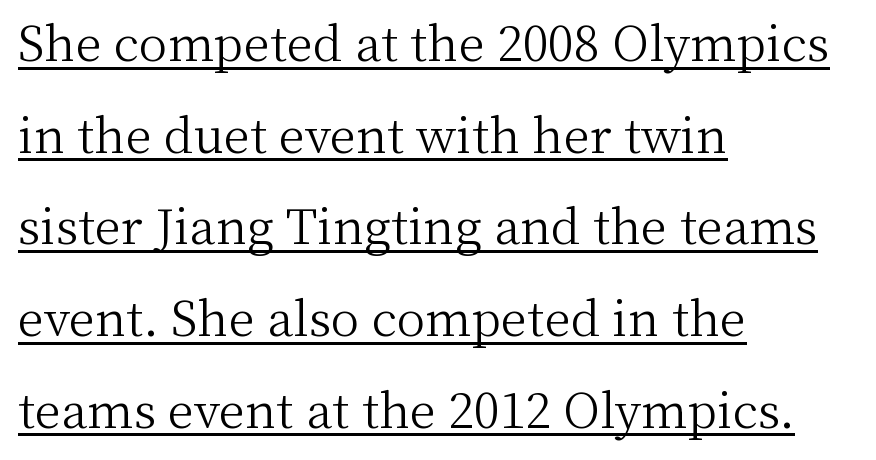
Q: Is the text bold? A: No.
Q: Is the text italic (slanted)? A: No, it is upright.
Q: Is the typeface a serif or a sans-serif typeface? A: Serif.
Q: Is the text underlined? A: Yes.
Q: How is the paragraph aligned? A: Left-aligned.
Q: Is the spacing between letters normal or unusually wide? A: Normal.
Q: Is the spacing between lines tight, normal or loose? A: Loose.
Q: Width (condensed, normal, or wide)? A: Normal.
Q: Stroke contrast? A: Medium.
Q: x-height? A: Medium.
Q: Monospaced? A: No.
